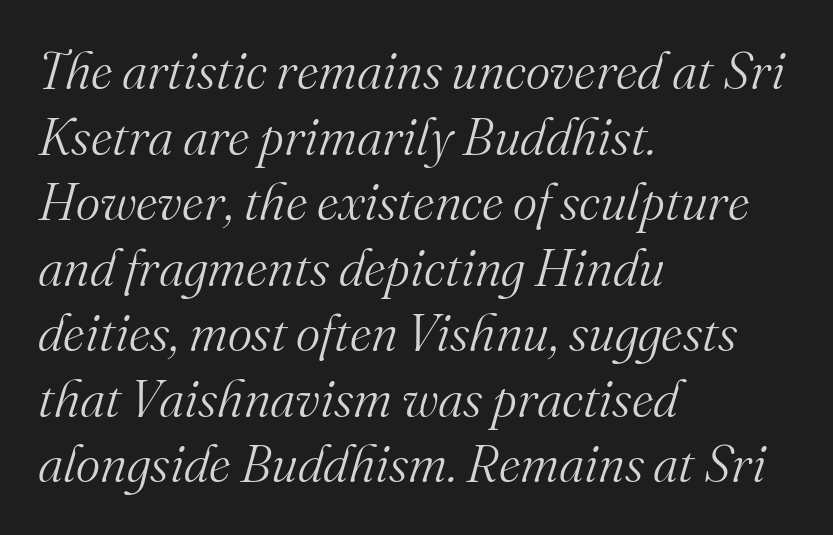
The image shows 52 px light serif type, italic (leaning right); set left-aligned, normal line spacing (1.26x), normal letter spacing, not underlined; medium stroke contrast and a small x-height.
